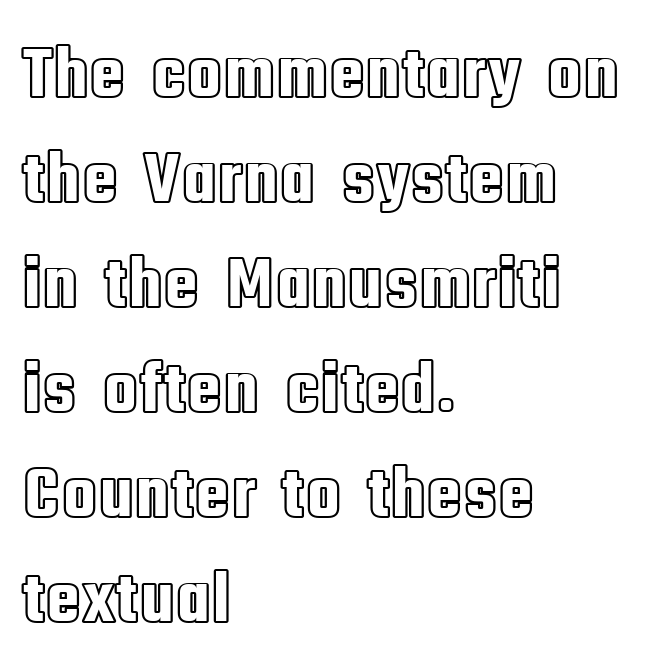
Q: Is the text italic (slanted)? A: No, it is upright.
Q: Is the text underlined? A: No.
Q: How is the paragraph aligned? A: Left-aligned.
Q: Is the spacing between letters normal or unusually wide? A: Normal.
Q: Is the spacing between lines tight, normal or loose? A: Normal.
Q: Width (condensed, normal, or wide)? A: Condensed.
Q: x-height? A: Large.
Q: Monospaced? A: No.
